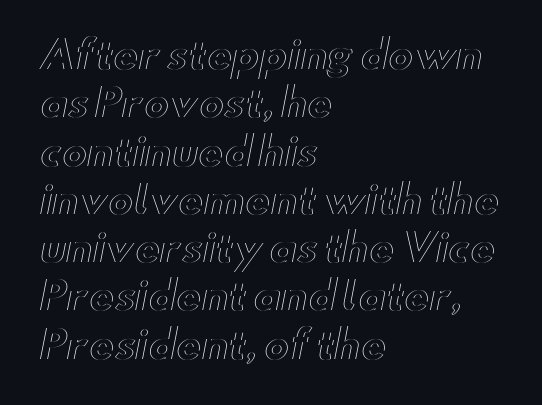
Q: Is the text italic (slanted)? A: Yes.
Q: Is the text underlined? A: No.
Q: How is the paragraph aligned? A: Left-aligned.
Q: Is the spacing between letters normal or unusually wide? A: Normal.
Q: Is the spacing between lines tight, normal or loose? A: Normal.
Q: Width (condensed, normal, or wide)? A: Wide.
Q: x-height? A: Small.
Q: Monospaced? A: No.
